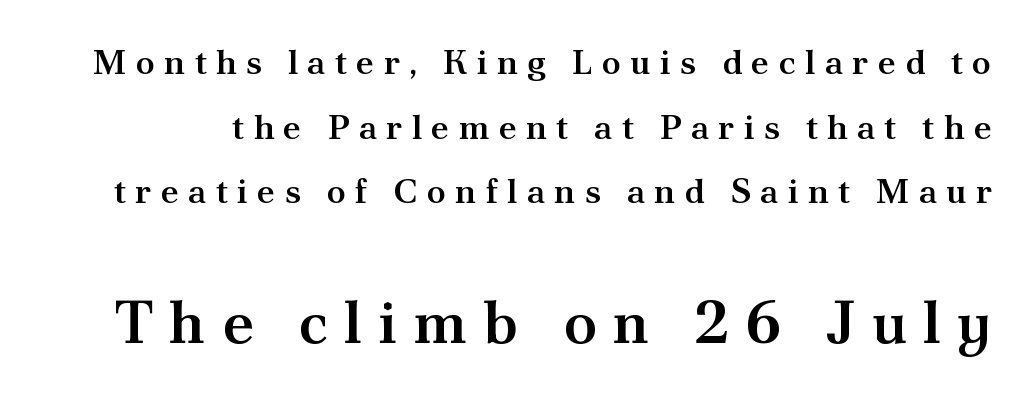
Here the second block reads like a headline and the first like body copy. These lines are composed in type with serifs. This rendering features lettering with no underline. Note the varied advance widths — an 'i' is clearly narrower than an 'm'. Rendered with straight, roman letterforms. These words are printed semibold, heavier than regular yet not bold.
